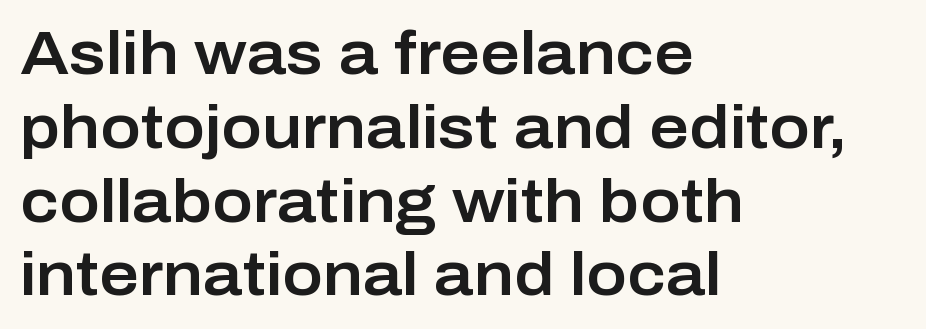
The image shows 61 px sans-serif type, upright; set left-aligned, line spacing 1.21x, normal letter spacing, not underlined; low stroke contrast and a medium x-height.
